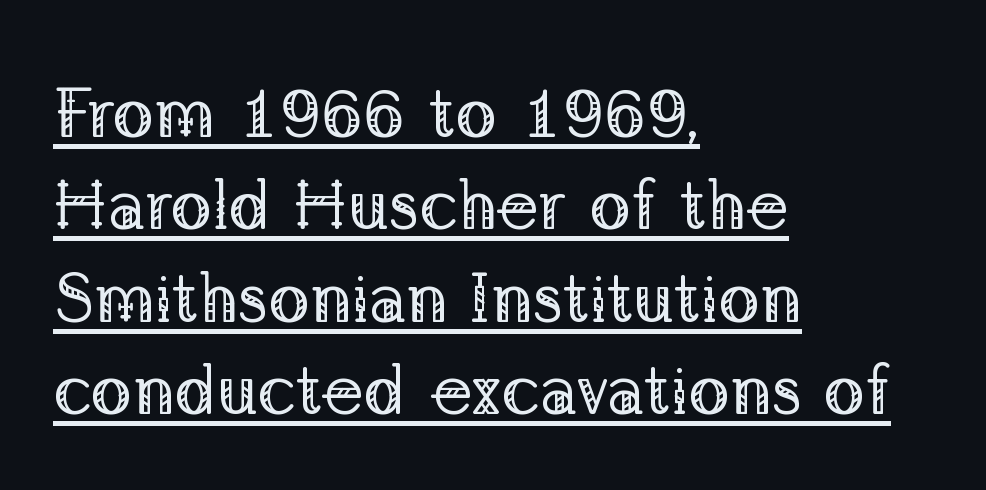
Q: Is the text bold? A: No.
Q: Is the text italic (slanted)? A: No, it is upright.
Q: Is the typeface a serif or a sans-serif typeface? A: Serif.
Q: Is the text underlined? A: Yes.
Q: How is the paragraph aligned? A: Left-aligned.
Q: Is the spacing between letters normal or unusually wide? A: Normal.
Q: Is the spacing between lines tight, normal or loose? A: Normal.
Q: Width (condensed, normal, or wide)? A: Normal.
Q: Stroke contrast? A: Low.
Q: x-height? A: Medium.
Q: Monospaced? A: No.
